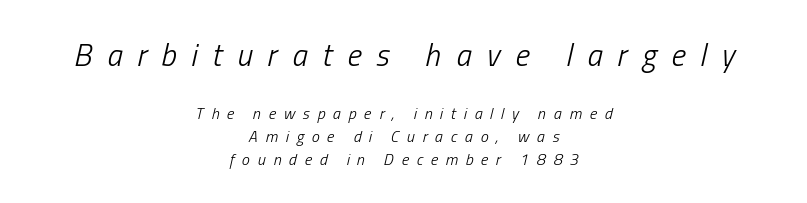
The image shows 31 px light, condensed type, italic (leaning right); set centered, normal line spacing (1.45x), unusually wide letter spacing (+0.48 em), not underlined; the first (top) block is 1.94x larger; low stroke contrast and a medium x-height.
